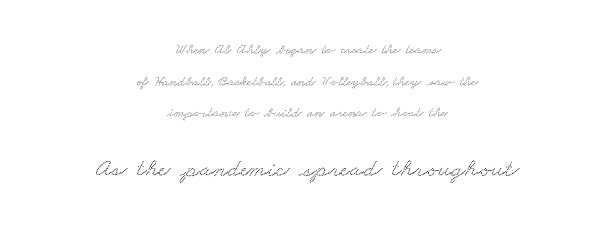
The image shows 25 px text type; set centered, loose line spacing (2.26x), normal letter spacing, not underlined; the second (bottom) block is 1.79x larger.
